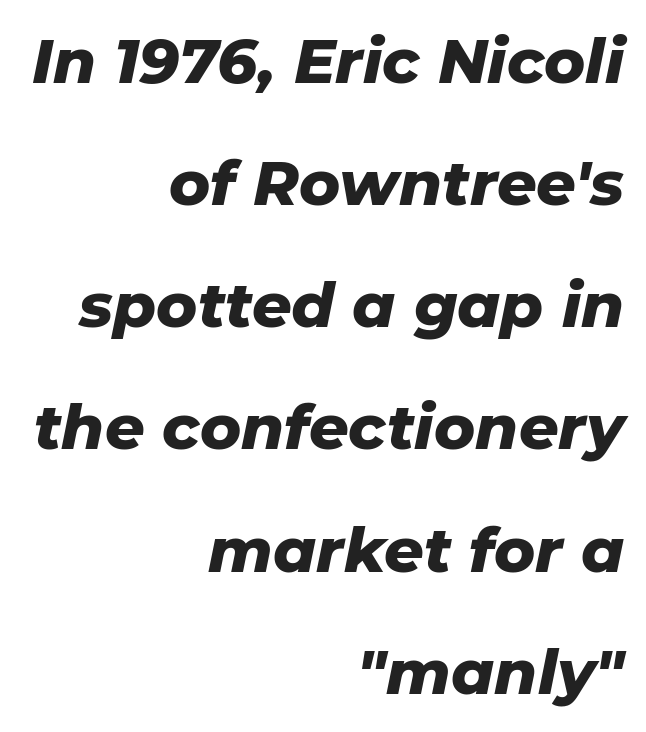
Glance below the letters and you will spot only blank space. Alignment: flush right. You'd pick this weight for a headline — it's a proper bold. This sample has the flowing, uneven cadence of proportional lettering. Leading: increased.
